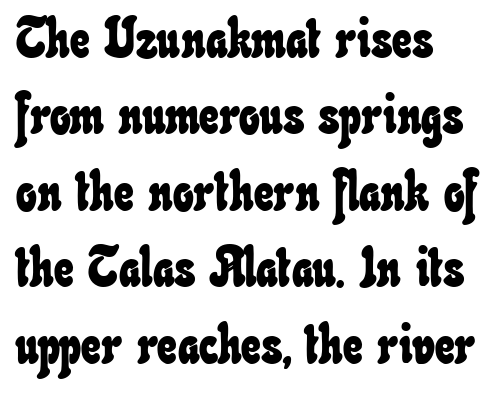
{"width": "condensed", "stroke_contrast": "low", "x_height": "small", "monospaced": "no", "underline": "no", "align": "left", "line_spacing": "normal", "line_spacing_ratio": 1.39, "letter_spacing": "normal", "letter_spacing_em": 0.0, "glyph_px": 55}
